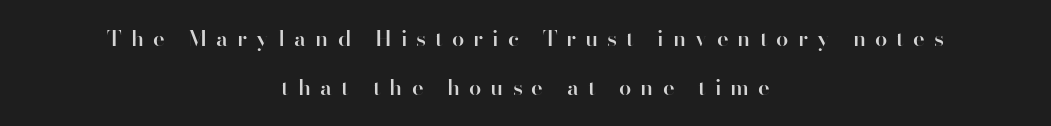
How are the letters spaced? Widely, with obvious added tracking. Posture: upright roman. In terms of weight, the rendering is demibold, just under bold. This block would shrink considerably if given ordinary leading; it's expanded now. No word sits above an underline.
